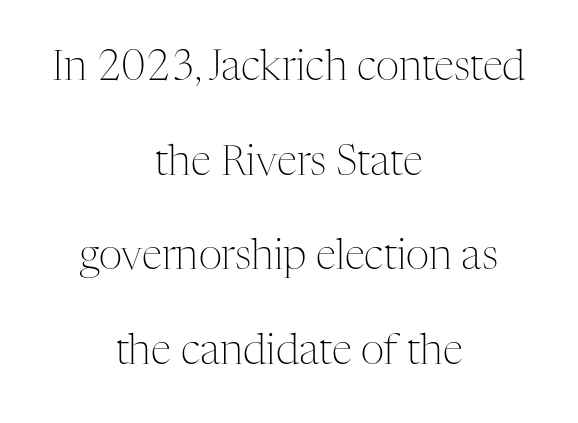
The image shows 41 px light serif type, upright; set centered, loose line spacing (2.31x), normal letter spacing, not underlined; medium stroke contrast and a medium x-height.
